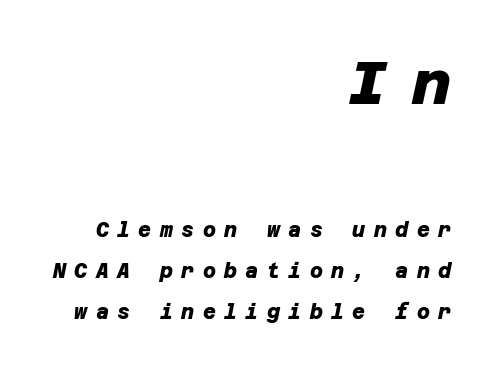
{"serif": "no", "bold": "yes", "weight": "heavy", "width": "normal", "stroke_contrast": "low", "x_height": "large", "underline": "no", "align": "right", "line_spacing": "loose", "line_spacing_ratio": 2.05, "letter_spacing": "wide", "letter_spacing_em": 0.42, "larger_block": "first", "size_ratio": 3.0, "glyph_px": 60}
